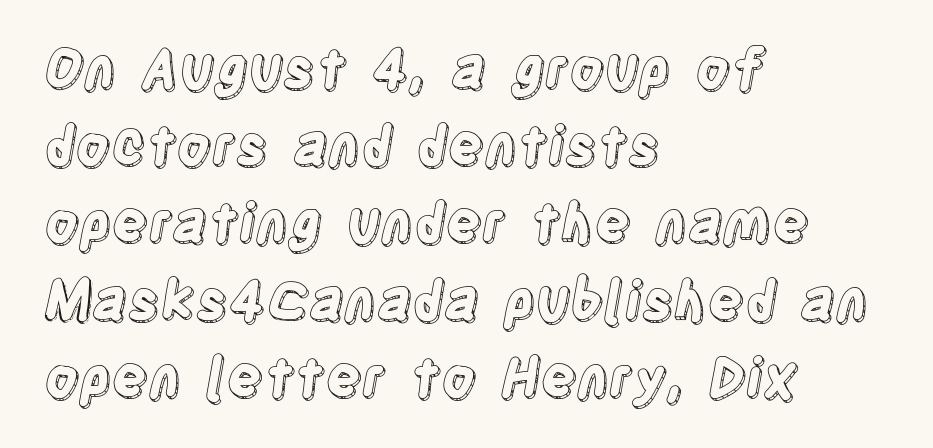
Here the designer chose a conventional face with non-uniform glyph widths. Bare-footed words on every line. Between one letter and the next there's only the usual sliver of space. The rendering uses a moderate line-height, typical for paragraphs. This rendering uses left alignment, leaving the right contour irregular.
